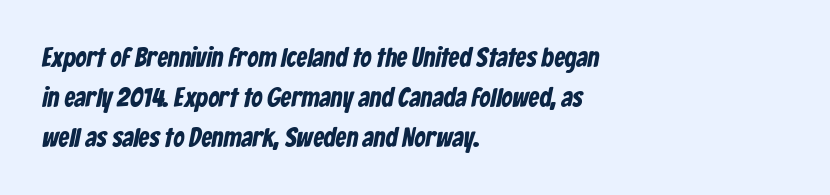
Q: Is the text underlined? A: No.
Q: How is the paragraph aligned? A: Left-aligned.
Q: Is the spacing between letters normal or unusually wide? A: Normal.
Q: Is the spacing between lines tight, normal or loose? A: Normal.
